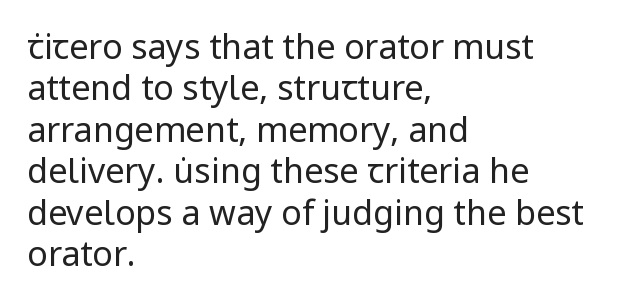
The image shows 34 px regular-weight sans-serif type, upright; set left-aligned, line spacing 1.22x, normal letter spacing, not underlined; low stroke contrast and a medium x-height.
